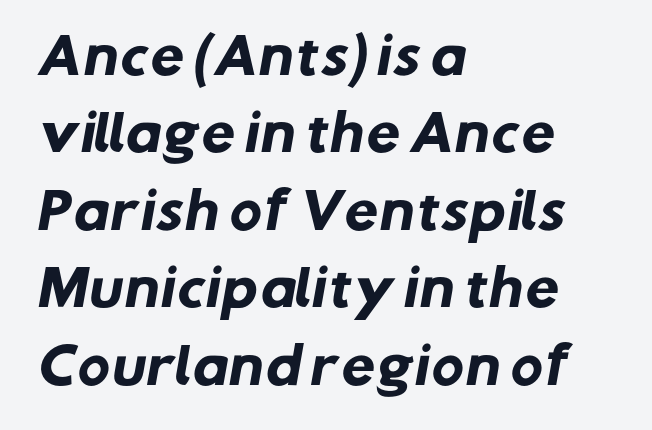
Spacing verdict: proportional, widths tailored to each character. Bare-footed words on every line. Typeset ragged right — the left edge is the straight one. Short note: letters normally spaced. Baseline-to-baseline distance is the conventional proportion of letter height. A full-strength bold gives these letters their thick strokes.
